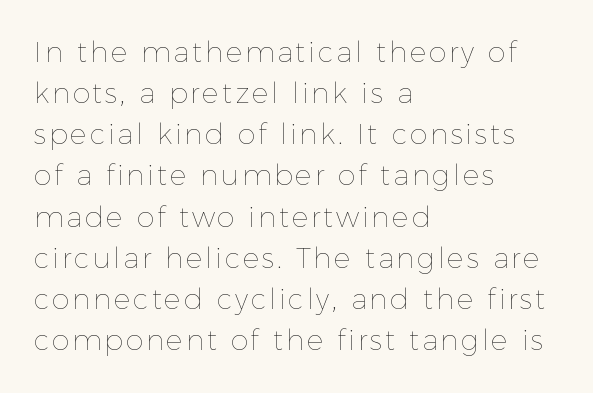
{"italic": "no", "bold": "no", "weight": "thin", "width": "normal", "x_height": "medium", "monospaced": "no", "underline": "no", "align": "left", "line_spacing": "normal", "line_spacing_ratio": 1.47, "glyph_px": 28}
